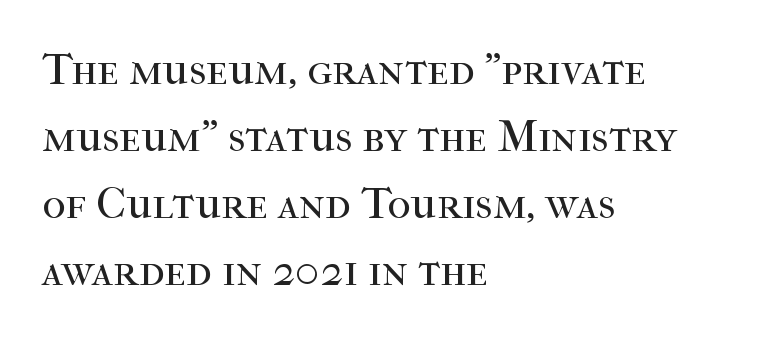
Check where the strokes stop: tiny serifs finish them off. The rendering uses a moderate line-height, typical for paragraphs. Weight class: somewhere from thin through regular. Only glyphs here, with clear space below each row. Character widths vary here, with narrow letters taking less room than wide ones.
